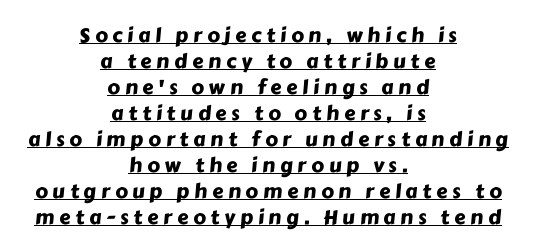
Quick note: interline space is typical. Underlining? Definitely there. This rendering widens character spacing well past its baseline value. Horizontally, the lines are justified to the midpoint only.
